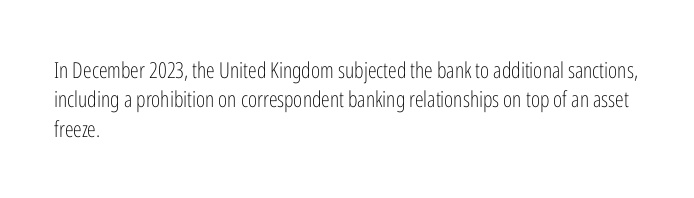
{"italic": "no", "bold": "no", "underline": "no", "align": "left", "line_spacing": "normal", "line_spacing_ratio": 1.33, "letter_spacing": "normal", "letter_spacing_em": 0.0, "glyph_px": 22}
